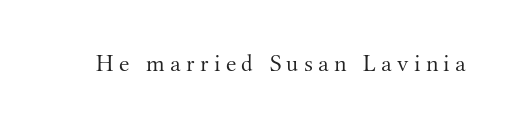
Q: Is the text bold? A: No.
Q: Is the text italic (slanted)? A: No, it is upright.
Q: Is the text underlined? A: No.
Q: Is the spacing between letters normal or unusually wide? A: Unusually wide.
